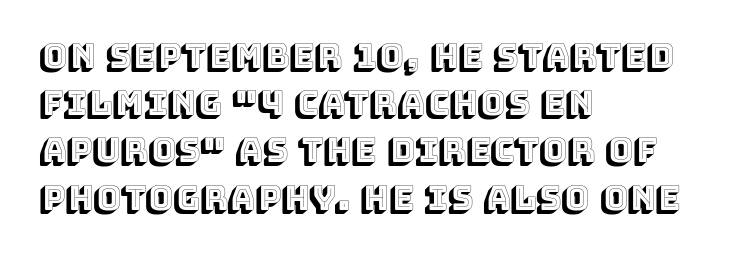
The face used here is proportionally spaced, like ordinary book or web type. Quick note: underline off. The setting favours the left margin, as ordinary paragraphs usually do. Regarding leading, the lines here are spaced in the standard way.
